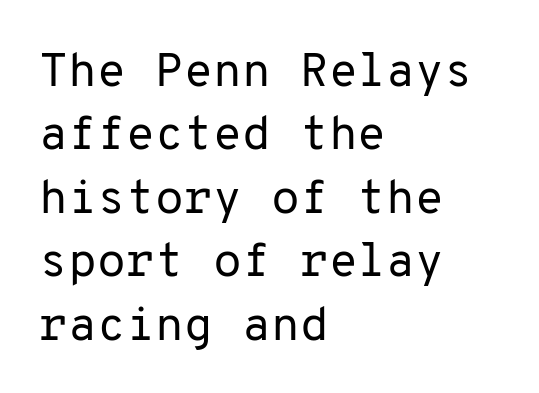
{"serif": "no", "italic": "no", "bold": "no", "weight": "regular", "width": "normal", "stroke_contrast": "low", "x_height": "medium", "monospaced": "yes", "underline": "no", "align": "left", "line_spacing": "normal", "line_spacing_ratio": 1.35, "letter_spacing": "normal", "letter_spacing_em": 0.0, "glyph_px": 47}
